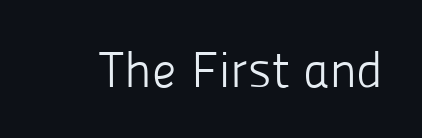
Stroke mass is kept to a normal reading level or below. Has an underline been added? It has not. This sample uses plain, unmodified letter spacing. Vertical strokes here are truly vertical.
